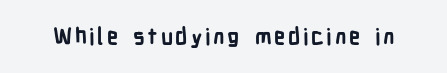
The image shows 22 px bold type, upright; set not underlined.
